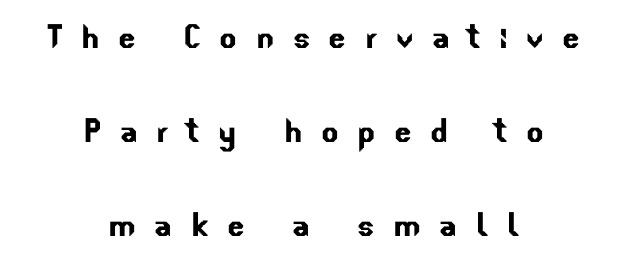
{"serif": "no", "width": "normal", "stroke_contrast": "low", "x_height": "small", "monospaced": "no", "underline": "no", "align": "center", "line_spacing": "loose", "line_spacing_ratio": 2.29, "letter_spacing": "wide", "letter_spacing_em": 0.45, "glyph_px": 41}
